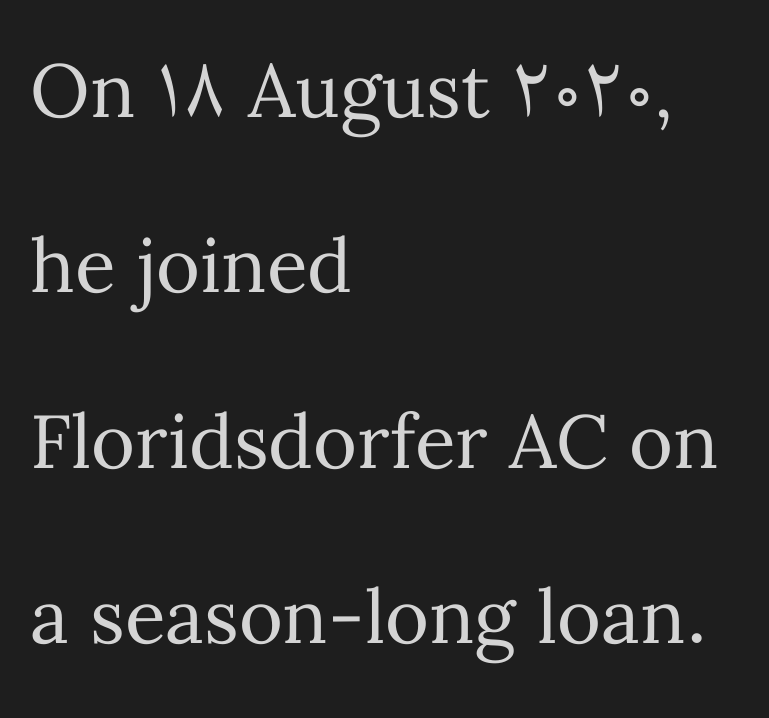
Q: Is the text bold? A: No.
Q: Is the text italic (slanted)? A: No, it is upright.
Q: Is the text underlined? A: No.
Q: How is the paragraph aligned? A: Left-aligned.
Q: Is the spacing between letters normal or unusually wide? A: Normal.
Q: Is the spacing between lines tight, normal or loose? A: Loose.
Q: Width (condensed, normal, or wide)? A: Normal.
Q: Stroke contrast? A: Medium.
Q: x-height? A: Medium.
Q: Monospaced? A: No.
